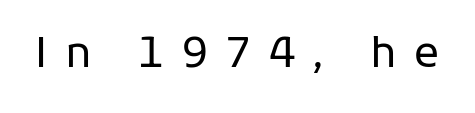
The face used here is a sans, in the tradition of grotesques and geometrics. Letters rest on an invisible, unmarked baseline. Counters stay open thanks to moderate or lighter strokes. Tracking value appears strongly positive — letters spread wide. Spacing verdict: proportional, widths tailored to each character. Vertical strokes here are truly vertical.
